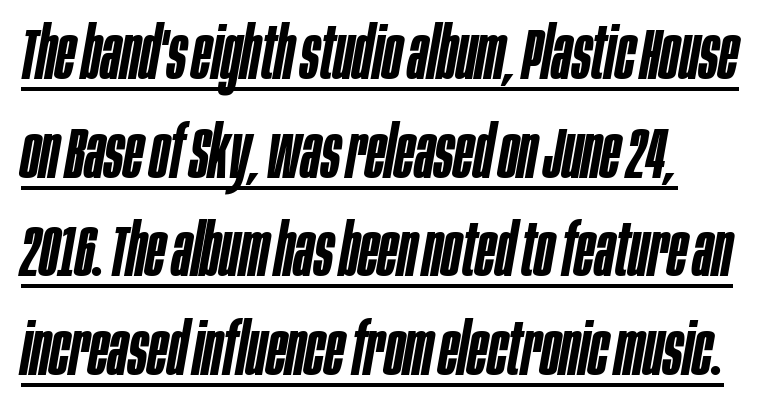
The image shows 72 px semibold, condensed type, italic (leaning right); set left-aligned, normal line spacing (1.37x), normal letter spacing, underlined; low stroke contrast and a large x-height.
